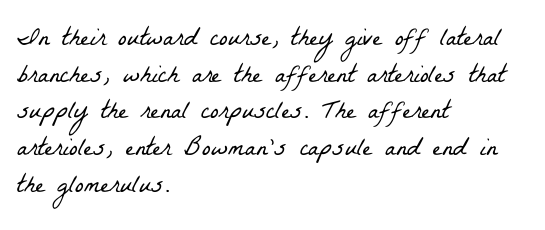
Q: Is the text bold? A: No.
Q: Is the text underlined? A: No.
Q: How is the paragraph aligned? A: Left-aligned.
Q: Is the spacing between letters normal or unusually wide? A: Normal.
Q: Is the spacing between lines tight, normal or loose? A: Normal.
